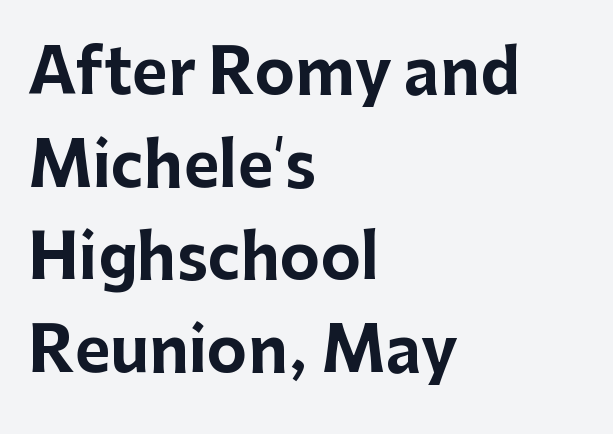
The image shows 61 px bold sans-serif type, upright; set left-aligned, normal line spacing (1.52x), normal letter spacing, not underlined; low stroke contrast and a medium x-height.
